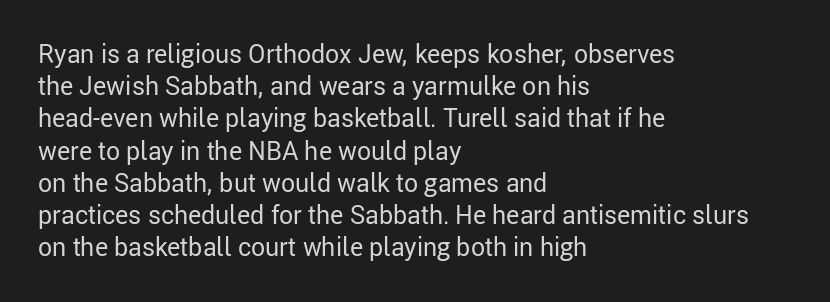
{"italic": "no", "bold": "no", "underline": "no", "align": "left", "line_spacing": "normal", "line_spacing_ratio": 1.29, "letter_spacing": "normal", "letter_spacing_em": 0.0, "glyph_px": 25}
